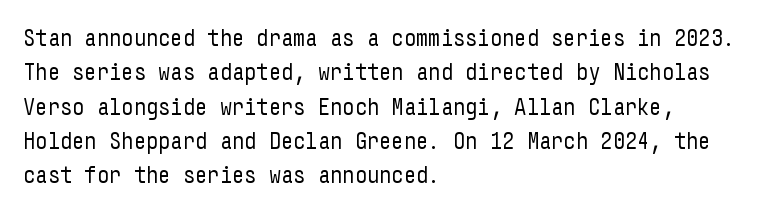
{"italic": "no", "bold": "no", "underline": "no", "align": "left", "line_spacing": "normal", "line_spacing_ratio": 1.43, "letter_spacing": "normal", "letter_spacing_em": 0.0, "glyph_px": 24}
